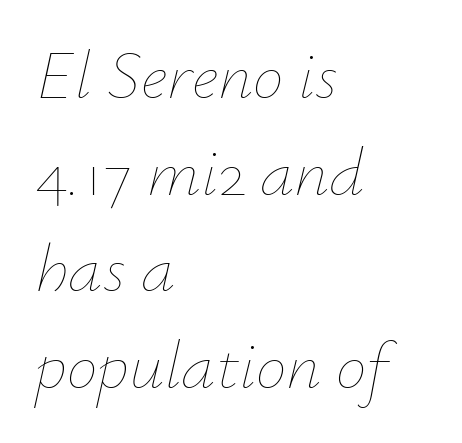
{"italic": "yes", "lean": "right", "slant_degrees": 12, "bold": "no", "weight": "thin", "width": "normal", "stroke_contrast": "low", "x_height": "small", "monospaced": "no", "underline": "no", "align": "left", "line_spacing": "normal", "line_spacing_ratio": 1.4, "letter_spacing": "normal", "letter_spacing_em": 0.0, "glyph_px": 69}
